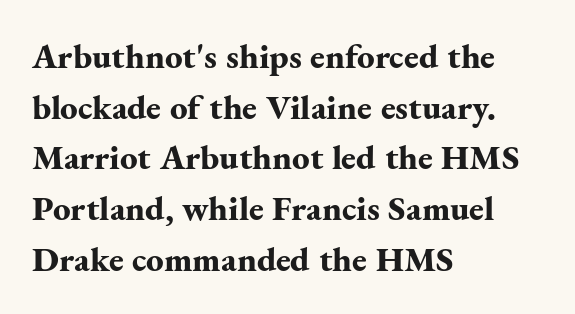
A typesetter would label this face a serif. Any mark beneath the type? The region is blank. Students, note that the glyphs here touch the page at normal intervals. Each glyph is drawn with heavy, bold strokes. Interline gaps are of average width in this sample.
